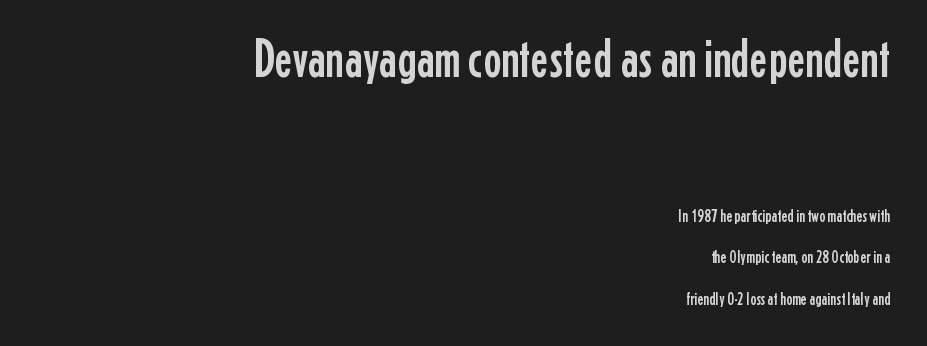
The face used here is rendered with its standard letterfit. You get the large type first, then a drop to smaller type. These lines stand farther apart than default settings would place them. This rendering uses right alignment, leaving the left contour irregular. Unlike italic type, these characters show no tilt at all.
